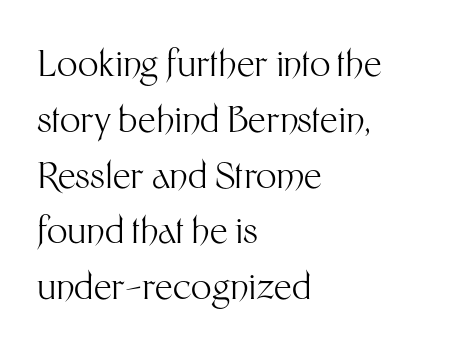
Q: Is the text bold? A: No.
Q: Is the text italic (slanted)? A: No, it is upright.
Q: Is the typeface a serif or a sans-serif typeface? A: Sans-serif.
Q: Is the text underlined? A: No.
Q: How is the paragraph aligned? A: Left-aligned.
Q: Is the spacing between letters normal or unusually wide? A: Normal.
Q: Is the spacing between lines tight, normal or loose? A: Normal.
Q: Width (condensed, normal, or wide)? A: Normal.
Q: Stroke contrast? A: Medium.
Q: x-height? A: Medium.
Q: Monospaced? A: No.
